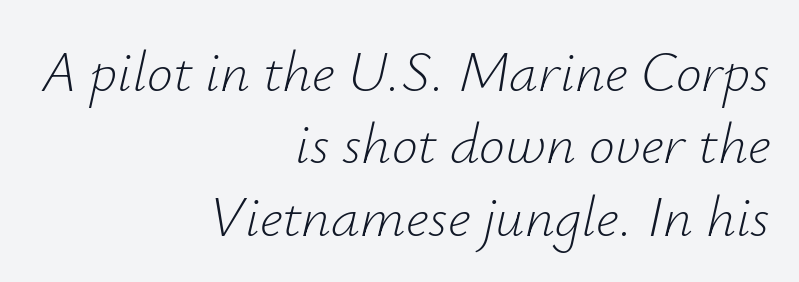
Q: Is the text bold? A: No.
Q: Is the text italic (slanted)? A: Yes, it leans right by about 12 degrees.
Q: Is the text underlined? A: No.
Q: How is the paragraph aligned? A: Right-aligned.
Q: Is the spacing between letters normal or unusually wide? A: Normal.
Q: Is the spacing between lines tight, normal or loose? A: Normal.
Q: Width (condensed, normal, or wide)? A: Normal.
Q: Stroke contrast? A: Low.
Q: x-height? A: Small.
Q: Monospaced? A: No.
